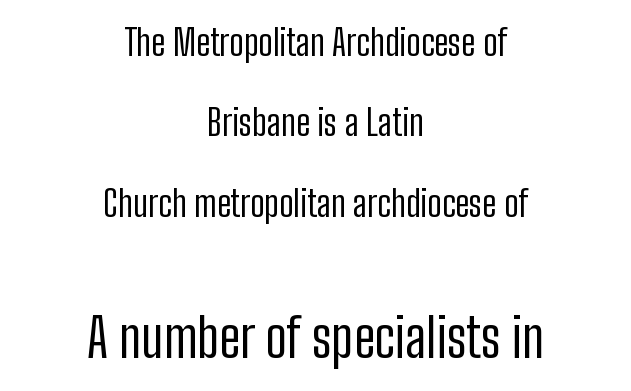
The image shows 54 px regular-weight, condensed sans-serif type, upright; set centered, loose line spacing (2.23x), normal letter spacing, not underlined; the second (bottom) block is 1.5x larger; low stroke contrast and a medium x-height.
